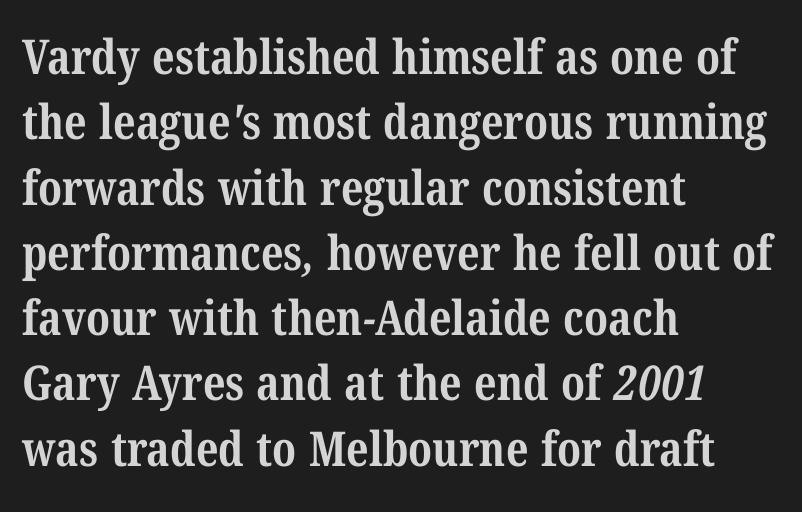
{"serif": "yes", "bold": "yes", "weight": "bold", "width": "condensed", "stroke_contrast": "medium", "x_height": "medium", "monospaced": "no", "underline": "no", "align": "left", "line_spacing": "normal", "line_spacing_ratio": 1.36, "letter_spacing": "normal", "letter_spacing_em": 0.0, "glyph_px": 48}
